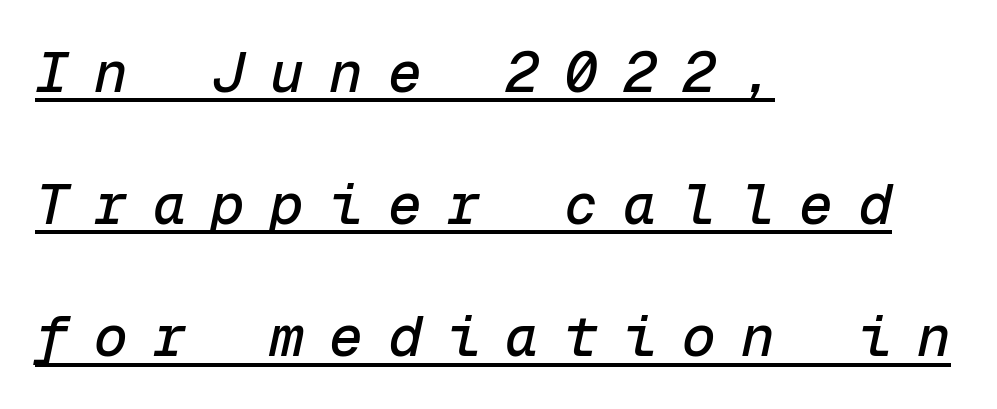
The image shows 56 px text type, italic (leaning right), monospaced; set left-aligned, loose line spacing (2.36x), unusually wide letter spacing (+0.45 em), underlined; low stroke contrast and a medium x-height.
